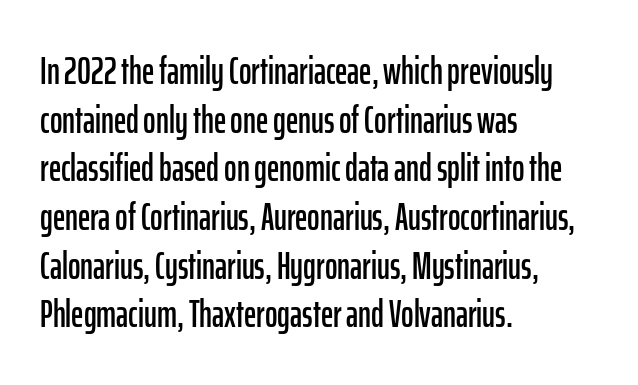
Beneath every word, the page is bare. Every row of glyphs begins at an identical x-position on the left. Typographically, this falls in the sans-serif category. Spacing verdict: proportional, widths tailored to each character. Does extra space separate the letters? No, they use regular spacing. No italicization has been applied; the sample stays upright.
